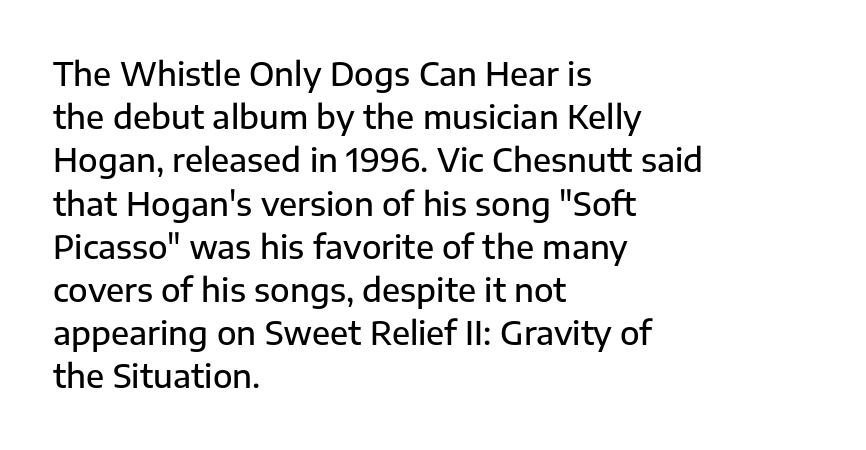
Q: Is the text bold? A: Semi-bold.
Q: Is the text italic (slanted)? A: No, it is upright.
Q: Is the typeface a serif or a sans-serif typeface? A: Sans-serif.
Q: Is the text underlined? A: No.
Q: How is the paragraph aligned? A: Left-aligned.
Q: Is the spacing between letters normal or unusually wide? A: Normal.
Q: Is the spacing between lines tight, normal or loose? A: Normal.
Q: Width (condensed, normal, or wide)? A: Normal.
Q: Stroke contrast? A: Low.
Q: x-height? A: Medium.
Q: Monospaced? A: No.
